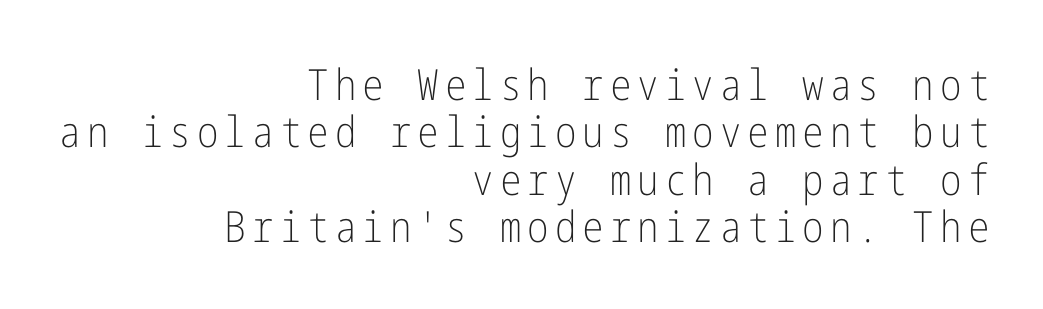
The image shows 43 px light, condensed sans-serif type, upright; set right-aligned, tight line spacing (1.1x), not underlined; low stroke contrast and a medium x-height.
